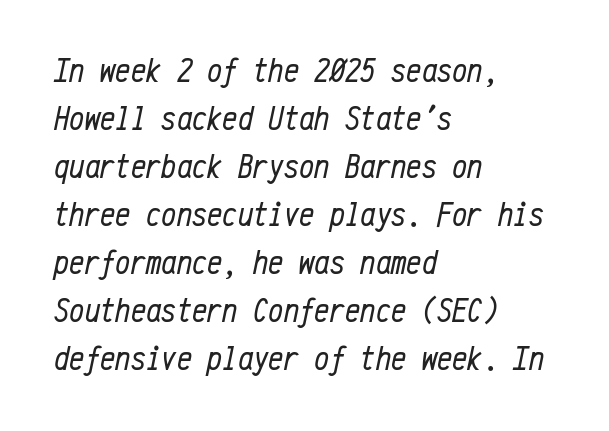
Q: Is the text bold? A: No.
Q: Is the text italic (slanted)? A: Yes, it leans right by about 12 degrees.
Q: Is the text underlined? A: No.
Q: How is the paragraph aligned? A: Left-aligned.
Q: Is the spacing between letters normal or unusually wide? A: Normal.
Q: Is the spacing between lines tight, normal or loose? A: Normal.
Q: Width (condensed, normal, or wide)? A: Condensed.
Q: Stroke contrast? A: Low.
Q: x-height? A: Medium.
Q: Monospaced? A: Yes.
